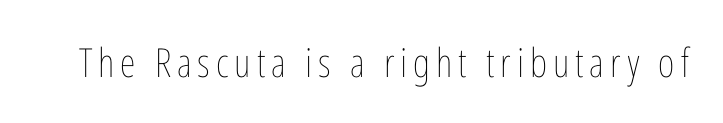
The image shows 40 px thin, condensed type, upright; set not underlined; low stroke contrast and a medium x-height.
